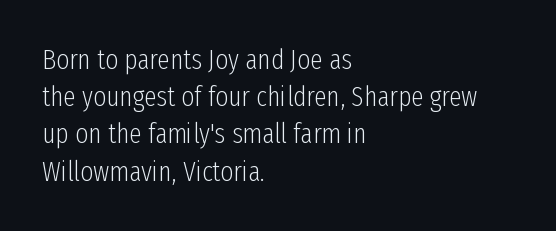
Q: Is the text bold? A: No.
Q: Is the text italic (slanted)? A: No, it is upright.
Q: Is the typeface a serif or a sans-serif typeface? A: Sans-serif.
Q: Is the text underlined? A: No.
Q: How is the paragraph aligned? A: Left-aligned.
Q: Is the spacing between letters normal or unusually wide? A: Normal.
Q: Is the spacing between lines tight, normal or loose? A: Normal.
Q: Width (condensed, normal, or wide)? A: Condensed.
Q: Stroke contrast? A: Low.
Q: x-height? A: Medium.
Q: Monospaced? A: No.
